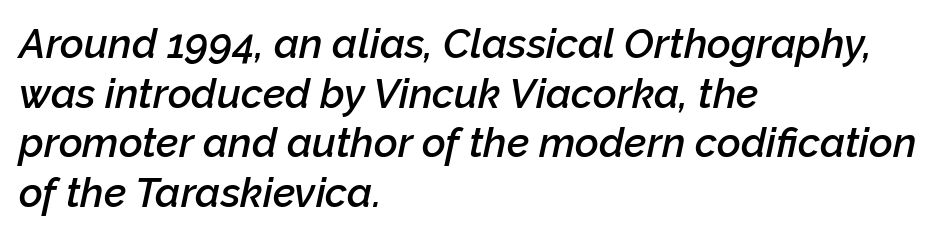
The image shows 41 px semibold type, italic (leaning right); set left-aligned, line spacing 1.21x, normal letter spacing, not underlined; low stroke contrast and a medium x-height.
